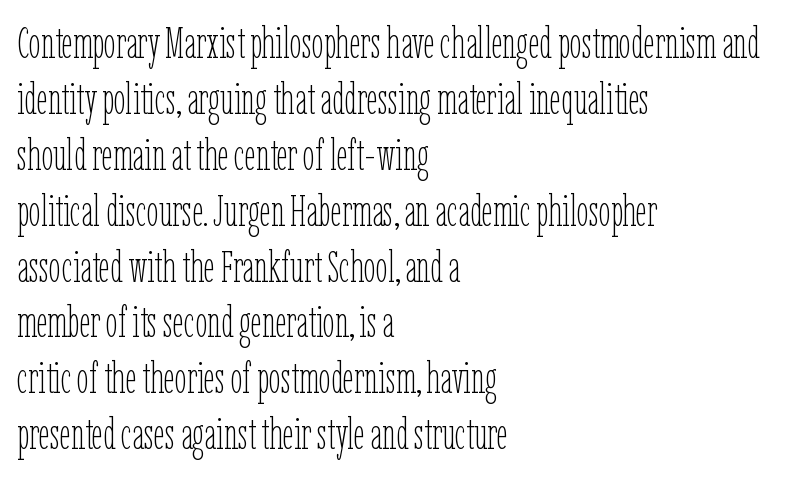
{"italic": "no", "bold": "no", "weight": "thin", "width": "condensed", "stroke_contrast": "low", "x_height": "medium", "monospaced": "no", "underline": "no", "align": "left", "line_spacing": "normal", "line_spacing_ratio": 1.3, "letter_spacing": "normal", "letter_spacing_em": 0.0, "glyph_px": 43}
